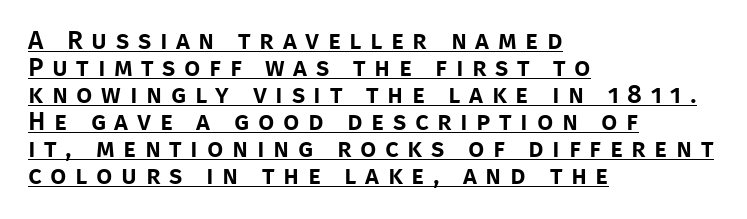
{"italic": "no", "underline": "yes", "align": "left", "line_spacing": "tight", "line_spacing_ratio": 1.04, "letter_spacing": "wide", "letter_spacing_em": 0.33, "glyph_px": 26}
